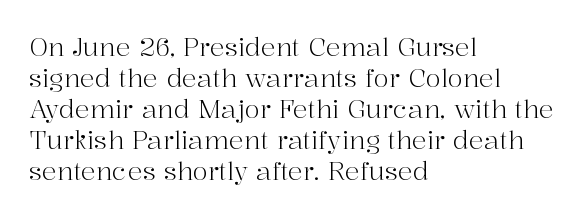
{"italic": "no", "bold": "no", "underline": "no", "align": "left", "line_spacing_ratio": 1.24, "letter_spacing": "normal", "letter_spacing_em": 0.0, "glyph_px": 25}
